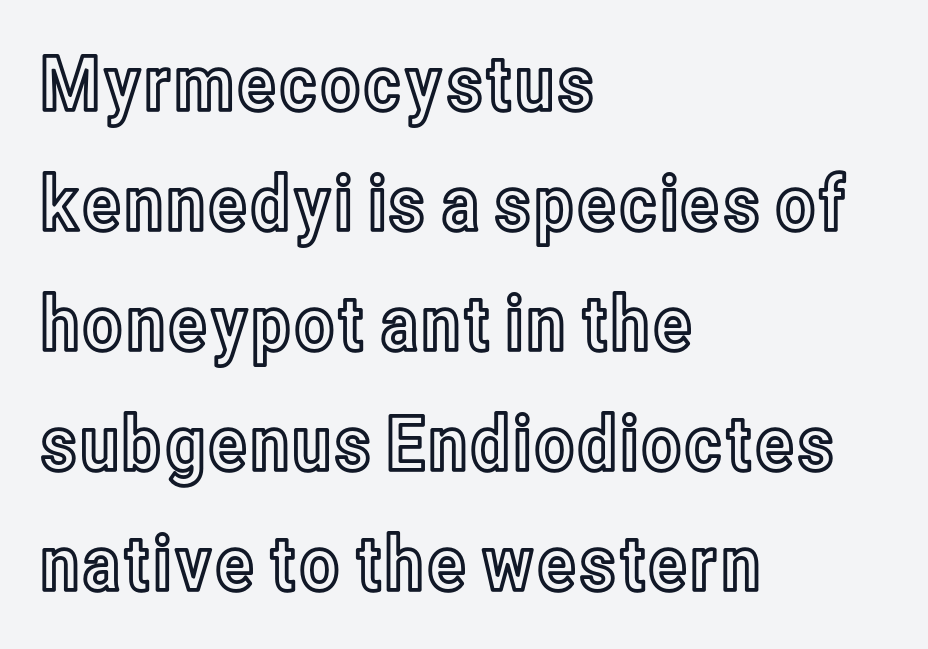
{"italic": "no", "width": "condensed", "x_height": "medium", "monospaced": "no", "underline": "no", "align": "left", "line_spacing": "normal", "line_spacing_ratio": 1.58, "letter_spacing": "normal", "letter_spacing_em": 0.0, "glyph_px": 76}
